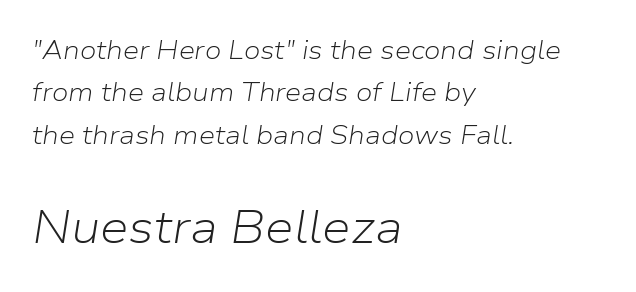
Q: Is the text bold? A: No.
Q: Is the text italic (slanted)? A: Yes, it leans right by about 9 degrees.
Q: Is the text underlined? A: No.
Q: How is the paragraph aligned? A: Left-aligned.
Q: Is the spacing between letters normal or unusually wide? A: Normal.
Q: Is the spacing between lines tight, normal or loose? A: Normal.
Q: Which block of text is set in a larger size, the first (top) or the second (bottom)? A: The second (bottom) one.
Q: Width (condensed, normal, or wide)? A: Normal.
Q: Stroke contrast? A: Low.
Q: x-height? A: Medium.
Q: Monospaced? A: No.
